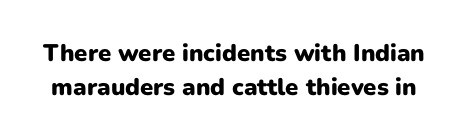
{"italic": "no", "bold": "yes", "underline": "no", "line_spacing": "normal", "line_spacing_ratio": 1.41, "letter_spacing": "normal", "letter_spacing_em": 0.0, "glyph_px": 24}
